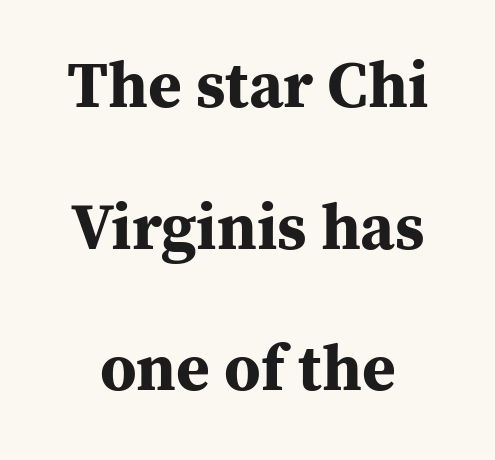
{"serif": "yes", "italic": "no", "bold": "yes", "weight": "bold", "width": "normal", "stroke_contrast": "medium", "x_height": "medium", "monospaced": "no", "underline": "no", "line_spacing": "loose", "line_spacing_ratio": 2.18, "letter_spacing": "normal", "letter_spacing_em": 0.0, "glyph_px": 65}
